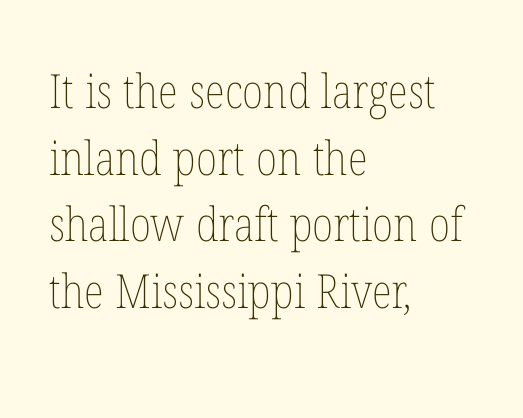
Q: Is the text bold? A: No.
Q: Is the text italic (slanted)? A: No, it is upright.
Q: Is the text underlined? A: No.
Q: How is the paragraph aligned? A: Left-aligned.
Q: Is the spacing between letters normal or unusually wide? A: Normal.
Q: Is the spacing between lines tight, normal or loose? A: Normal.
Q: Width (condensed, normal, or wide)? A: Condensed.
Q: Stroke contrast? A: Low.
Q: x-height? A: Medium.
Q: Monospaced? A: No.
